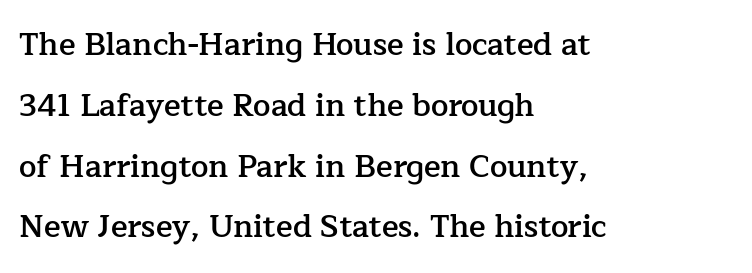
Where is the straight margin? On the left. Here the glyphs are tracked normally, forming tight word shapes. Each row of text sits above clean, open space. You can tell it's not italic because the verticals are truly vertical.
